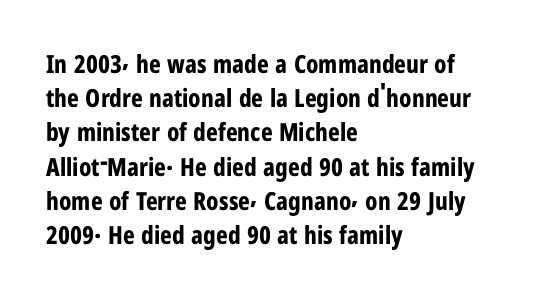
The image shows 25 px bold type, upright; set left-aligned, normal line spacing (1.37x), normal letter spacing, not underlined.
